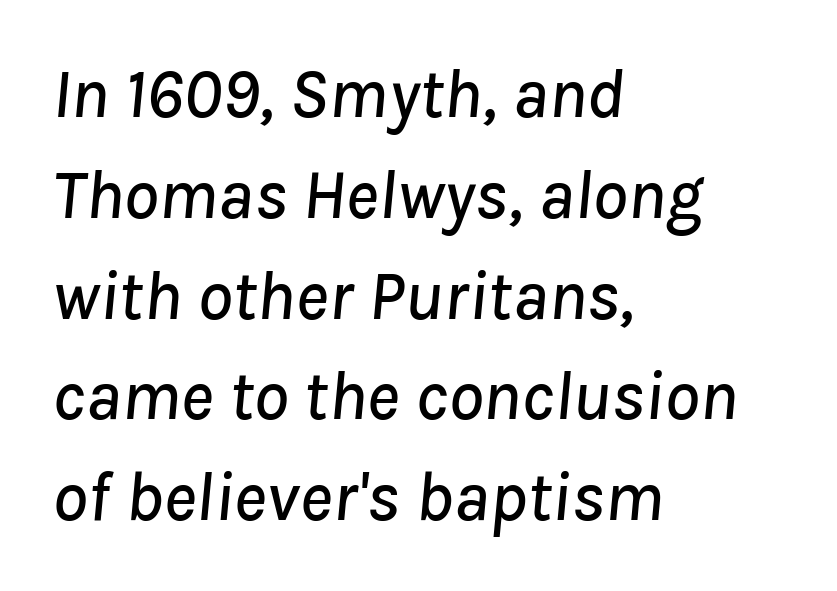
Compared with ordinary roman type, these characters are visibly tilted. Plain, unruled lines of type. Honestly, the row spacing looks completely unremarkable. The type is set solid horizontally, with unmodified tracking.
